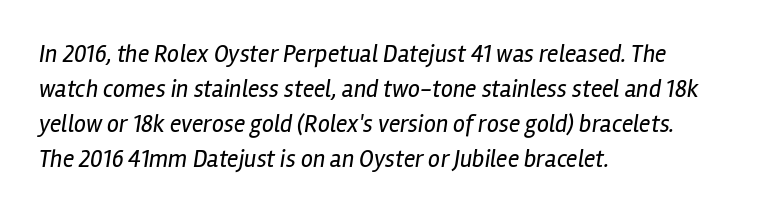
Q: Is the text bold? A: No.
Q: Is the text italic (slanted)? A: Yes, it leans right by about 12 degrees.
Q: Is the text underlined? A: No.
Q: How is the paragraph aligned? A: Left-aligned.
Q: Is the spacing between letters normal or unusually wide? A: Normal.
Q: Is the spacing between lines tight, normal or loose? A: Normal.
